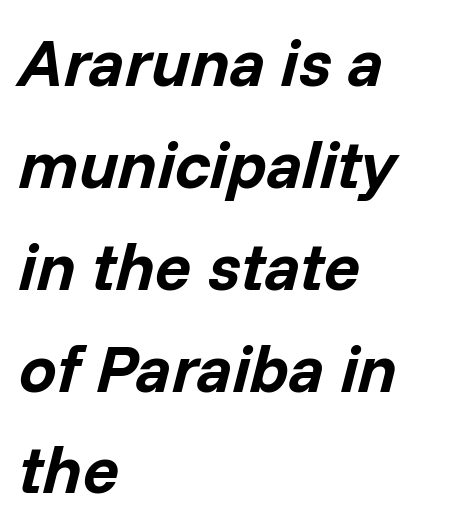
Q: Is the text bold? A: Yes.
Q: Is the text italic (slanted)? A: Yes, it leans right by about 14 degrees.
Q: Is the text underlined? A: No.
Q: How is the paragraph aligned? A: Left-aligned.
Q: Is the spacing between letters normal or unusually wide? A: Normal.
Q: Is the spacing between lines tight, normal or loose? A: Normal.
Q: Width (condensed, normal, or wide)? A: Normal.
Q: Stroke contrast? A: Low.
Q: x-height? A: Medium.
Q: Monospaced? A: No.
